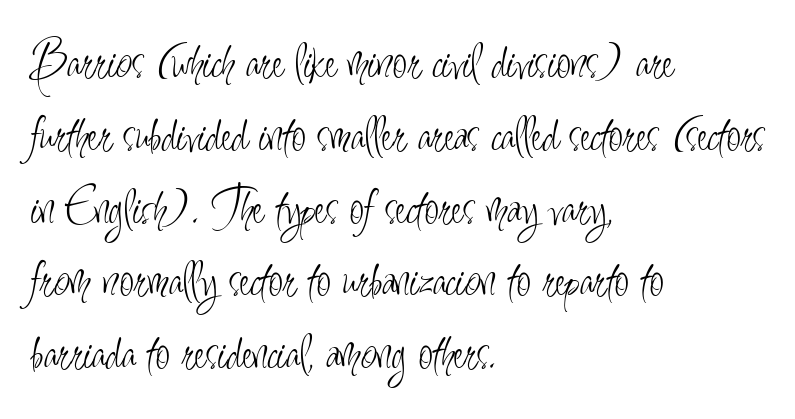
{"serif": "no", "bold": "no", "weight": "light", "width": "condensed", "stroke_contrast": "low", "x_height": "small", "monospaced": "no", "underline": "no", "align": "left", "line_spacing": "normal", "line_spacing_ratio": 1.4, "letter_spacing": "normal", "letter_spacing_em": 0.0, "glyph_px": 52}
